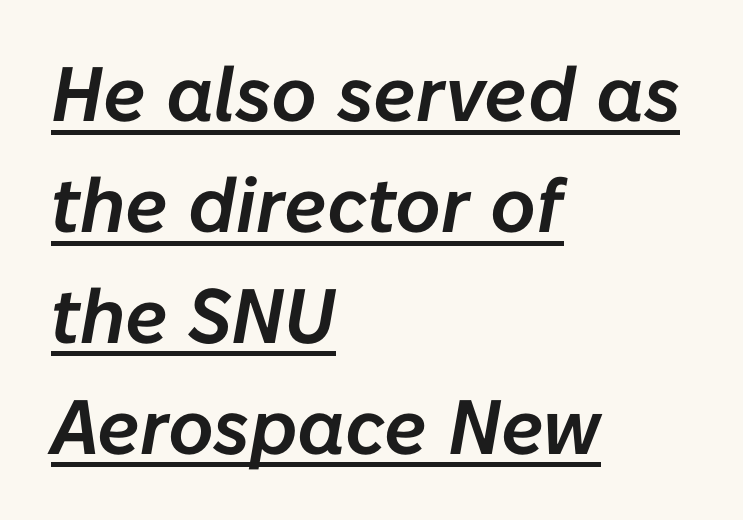
The image shows 77 px text type, italic (leaning right); set left-aligned, normal line spacing (1.44x), normal letter spacing, underlined; low stroke contrast and a medium x-height.
